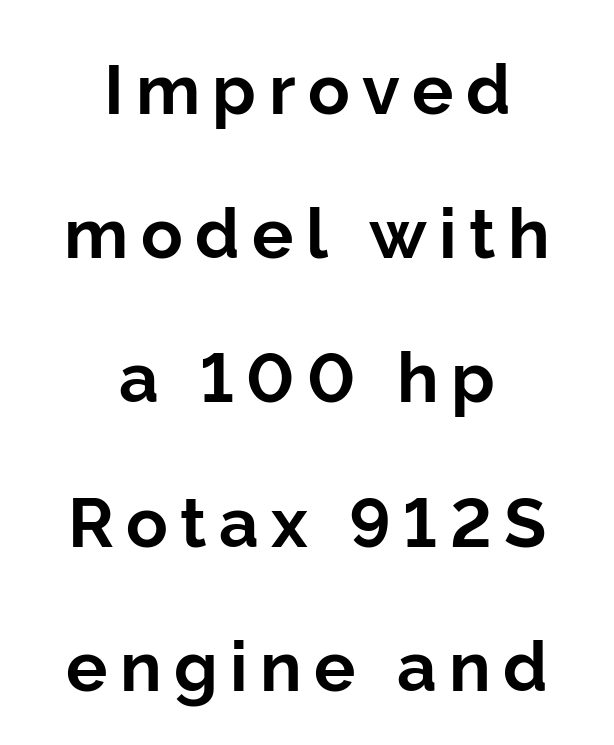
These lines carry a lot of weight — the face is fully bold. Short and long lines alike share a common midpoint. Unlike italic type, these characters show no tilt at all. No word sits above an underline. The typeface chosen for these lines omits serifs. Here the designer chose a conventional face with non-uniform glyph widths.
